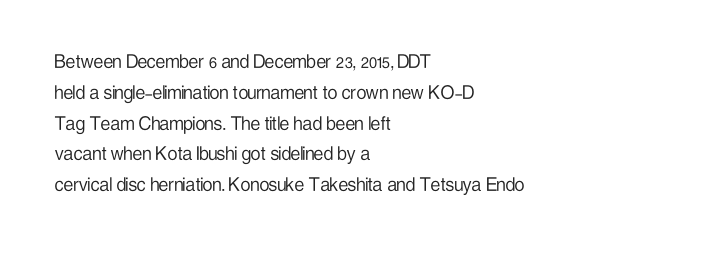
The image shows 22 px text type, upright; set left-aligned, normal line spacing (1.4x), normal letter spacing, not underlined.
